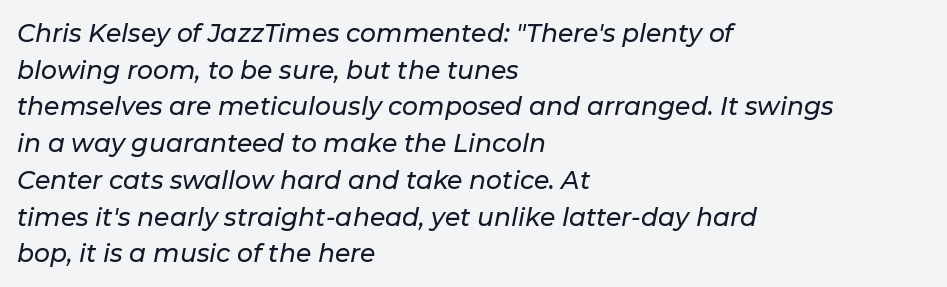
Q: Is the text italic (slanted)? A: Yes, it leans right by about 11 degrees.
Q: Is the text underlined? A: No.
Q: How is the paragraph aligned? A: Left-aligned.
Q: Is the spacing between letters normal or unusually wide? A: Normal.
Q: Is the spacing between lines tight, normal or loose? A: Normal.
